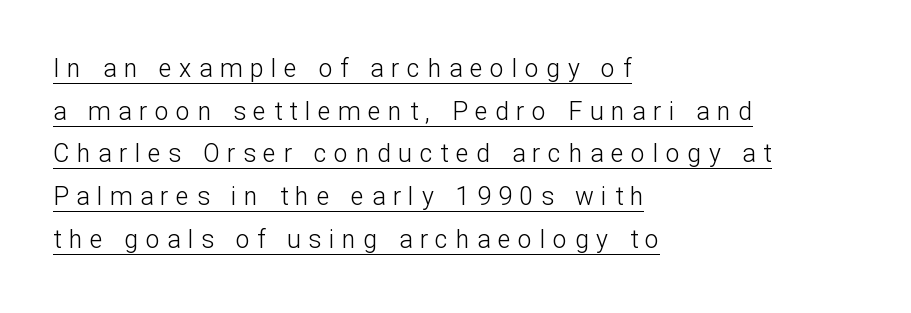
The image shows 25 px text type, upright; set left-aligned, line spacing 1.71x, unusually wide letter spacing (+0.3 em), underlined.
